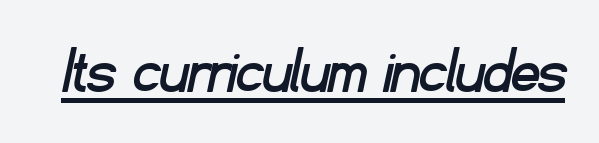
{"serif": "no", "width": "normal", "stroke_contrast": "low", "x_height": "small", "monospaced": "no", "underline": "yes", "letter_spacing": "normal", "letter_spacing_em": 0.0, "glyph_px": 68}
